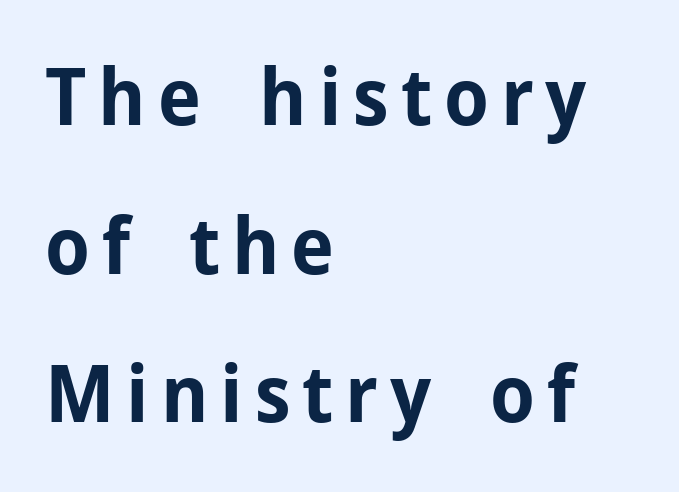
The image shows 79 px bold sans-serif type, upright; set left-aligned, line spacing 1.88x, not underlined; low stroke contrast and a medium x-height.
